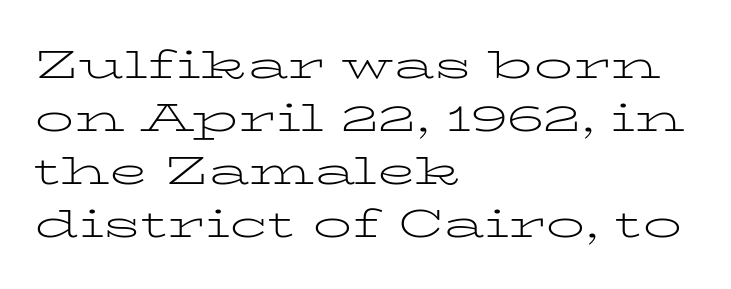
No letter is thick-stroked: the sample isn't bold. A typesetter would label this face a serif. Where is the straight margin? On the left. Lines of text with bare space underneath.
